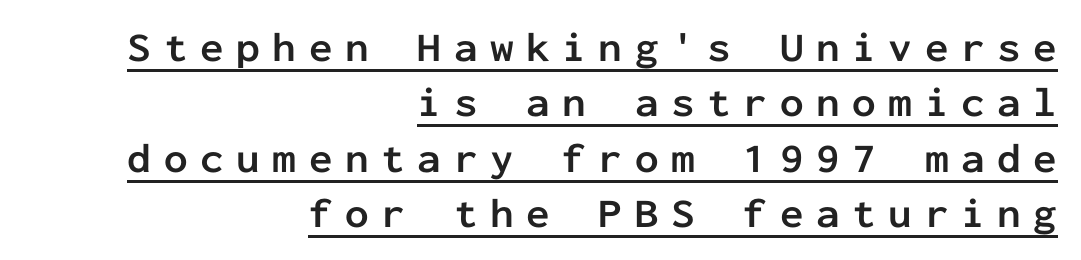
{"serif": "no", "italic": "no", "bold": "yes", "weight": "semibold", "width": "normal", "stroke_contrast": "low", "x_height": "medium", "monospaced": "yes", "underline": "yes", "align": "right", "line_spacing": "normal", "line_spacing_ratio": 1.32, "letter_spacing": "wide", "letter_spacing_em": 0.3, "glyph_px": 42}
